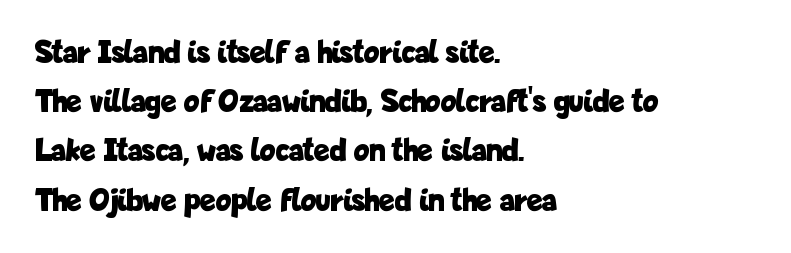
Q: Is the text bold? A: Yes.
Q: Is the text italic (slanted)? A: No, it is upright.
Q: Is the typeface a serif or a sans-serif typeface? A: Sans-serif.
Q: Is the text underlined? A: No.
Q: How is the paragraph aligned? A: Left-aligned.
Q: Is the spacing between letters normal or unusually wide? A: Normal.
Q: Is the spacing between lines tight, normal or loose? A: Normal.
Q: Width (condensed, normal, or wide)? A: Condensed.
Q: Stroke contrast? A: Low.
Q: x-height? A: Medium.
Q: Monospaced? A: No.
